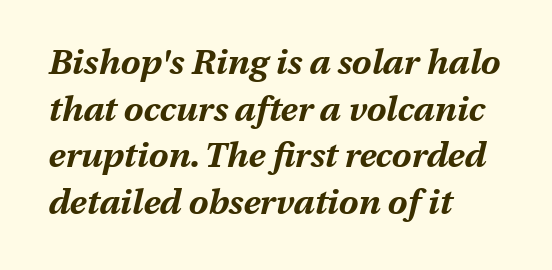
Q: Is the text bold? A: Yes.
Q: Is the text italic (slanted)? A: Yes, it leans right by about 13 degrees.
Q: Is the text underlined? A: No.
Q: How is the paragraph aligned? A: Left-aligned.
Q: Is the spacing between letters normal or unusually wide? A: Normal.
Q: Is the spacing between lines tight, normal or loose? A: Normal.
Q: Width (condensed, normal, or wide)? A: Normal.
Q: Stroke contrast? A: Medium.
Q: x-height? A: Medium.
Q: Monospaced? A: No.
